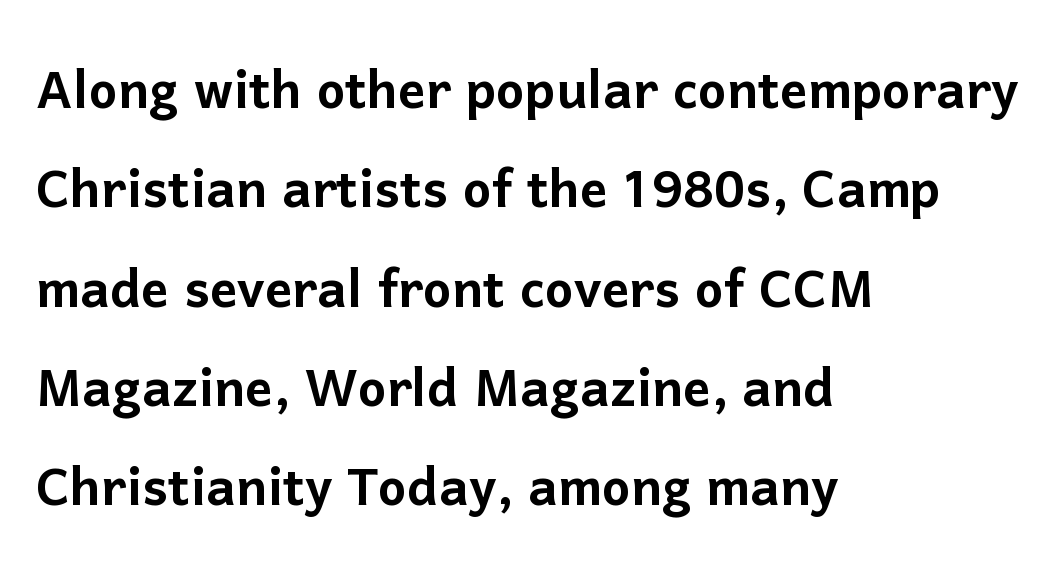
The image shows 68 px sans-serif type, upright; set left-aligned, normal line spacing (1.46x), normal letter spacing, not underlined; low stroke contrast and a medium x-height.
